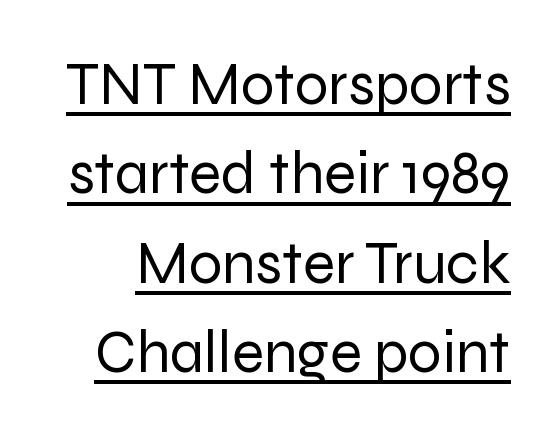
The image shows 60 px regular-weight sans-serif type, upright; set normal line spacing (1.49x), normal letter spacing, underlined; low stroke contrast and a medium x-height.
